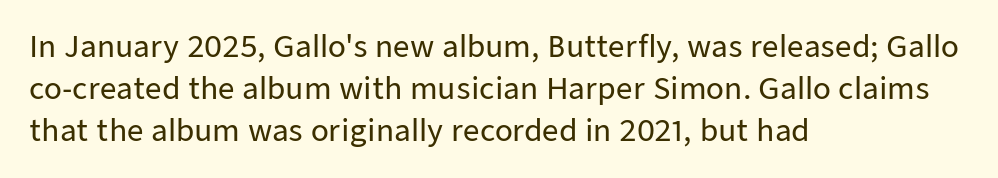
Glance below the letters and you will spot only blank space. This sample keeps an unexceptional amount of space between lines. The letters sit at their default tracking, neither squeezed nor spread. Serif or sans? Sans — the stroke terminals are bare. Varying glyph widths throughout — classic text-font behaviour. The font's upright variant was chosen for this text.
